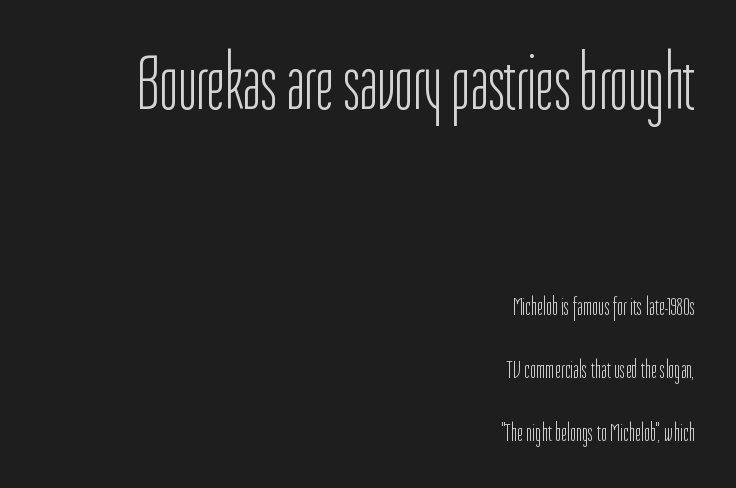
Descender tails drop into unmarked territory. The passage shown begins with its larger block and ends with its smaller one. The characters display no serif detailing; their extremities are plain. Leftover space on each line is placed entirely before the opening word. The rendering uses a large line-height, opening up the rows.
